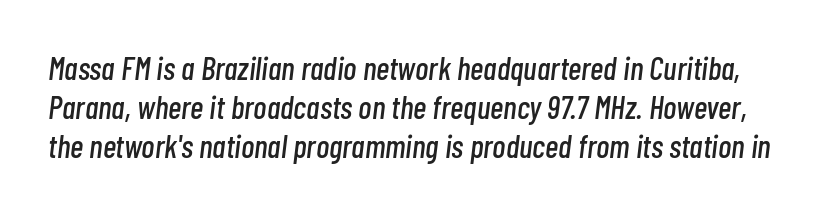
The whole block is typeset with a tilt. Each row of text sits above clean, open space. Varying glyph widths throughout — classic text-font behaviour. Letter spacing: default.
